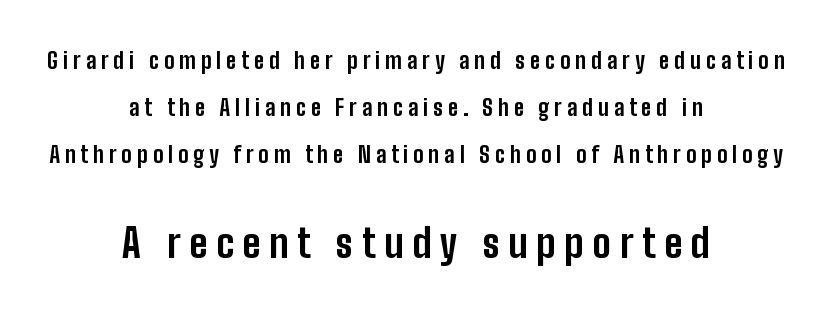
Observe the absence of serifs on each vertical stroke in this sample. Which margin do the lines hug? Neither — every line sits in the middle. What's the leading like? Stretched, with rows far apart. Block two is the big one; block one sits smaller above it. The string is rendered with underlining switched off. Caption: expanded tracking, letters set apart.
